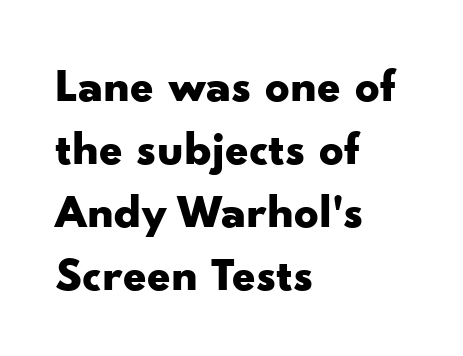
{"serif": "no", "italic": "no", "bold": "yes", "weight": "bold", "width": "wide", "stroke_contrast": "low", "x_height": "small", "monospaced": "no", "underline": "no", "align": "left", "line_spacing": "normal", "line_spacing_ratio": 1.31, "letter_spacing": "normal", "letter_spacing_em": 0.0, "glyph_px": 48}
